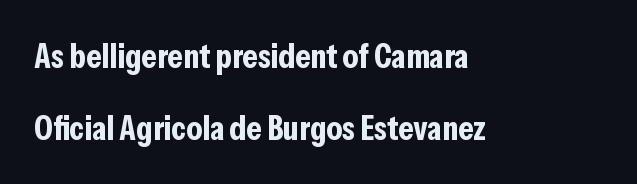
The image shows 35 px bold, condensed sans-serif type, upright; set left-aligned, loose line spacing (2.07x), normal letter spacing, not underlined; low stroke contrast and a medium x-height.
